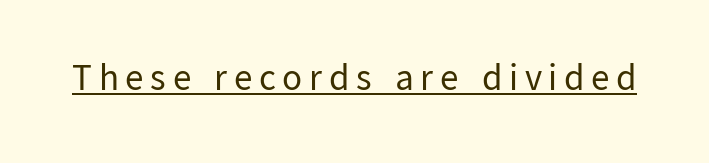
{"serif": "no", "italic": "no", "bold": "no", "weight": "regular", "width": "normal", "stroke_contrast": "low", "x_height": "medium", "monospaced": "no", "underline": "yes", "glyph_px": 37}
